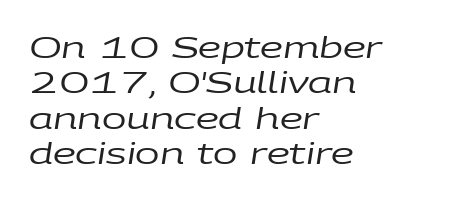
The image shows 29 px regular-weight, wide type, italic (leaning right); set left-aligned, line spacing 1.22x, normal letter spacing, not underlined; low stroke contrast and a large x-height.
